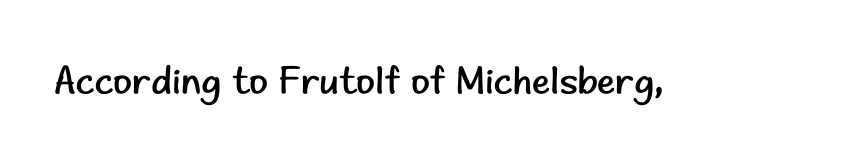
The image shows 39 px regular-weight sans-serif type, upright; set normal letter spacing, not underlined; low stroke contrast and a small x-height.
